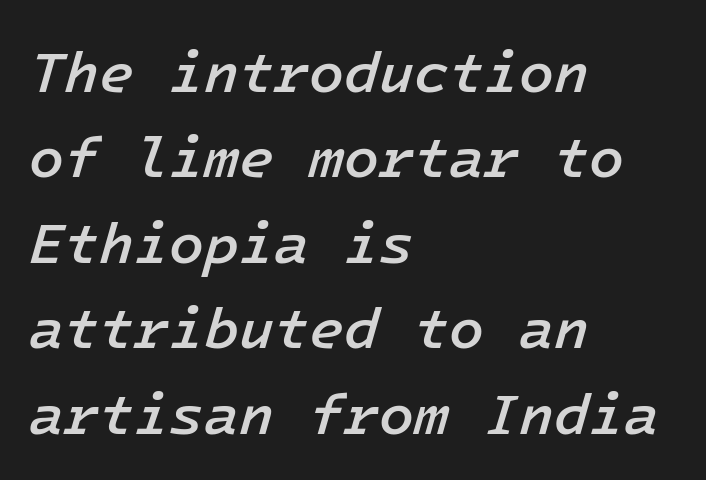
Q: Is the text bold? A: Semi-bold.
Q: Is the text italic (slanted)? A: Yes, it leans right by about 16 degrees.
Q: Is the text underlined? A: No.
Q: How is the paragraph aligned? A: Left-aligned.
Q: Is the spacing between letters normal or unusually wide? A: Normal.
Q: Is the spacing between lines tight, normal or loose? A: Normal.
Q: Width (condensed, normal, or wide)? A: Normal.
Q: Stroke contrast? A: Low.
Q: x-height? A: Medium.
